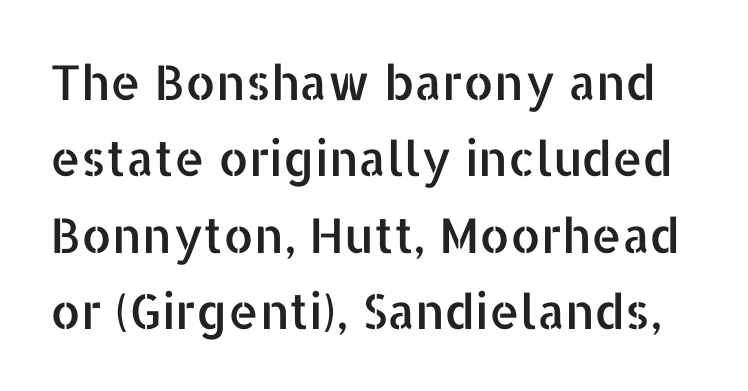
{"serif": "no", "italic": "no", "width": "normal", "stroke_contrast": "low", "x_height": "medium", "monospaced": "no", "underline": "no", "line_spacing": "normal", "line_spacing_ratio": 1.59, "letter_spacing": "normal", "letter_spacing_em": 0.0, "glyph_px": 48}
